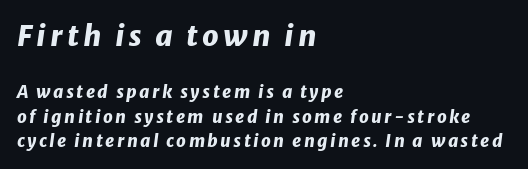
A typesetter would call this proportional, since set widths differ per character. Type without underlining. Emphasis by weight is at full strength: bold. Is the block centered? No — it sits flush against the left margin. Larger block? The one above; the one below is distinctly smaller. The lines sit at an ordinary, default distance from one another.
